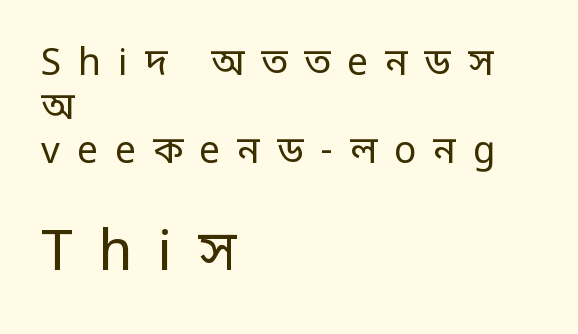
Any mark beneath the type? The region is blank. A sans-serif font was chosen for this passage. Typeset ragged right — the left edge is the straight one. The rendering uses natural spacing where letterforms have individual widths. Weight class: somewhere from thin through regular.
